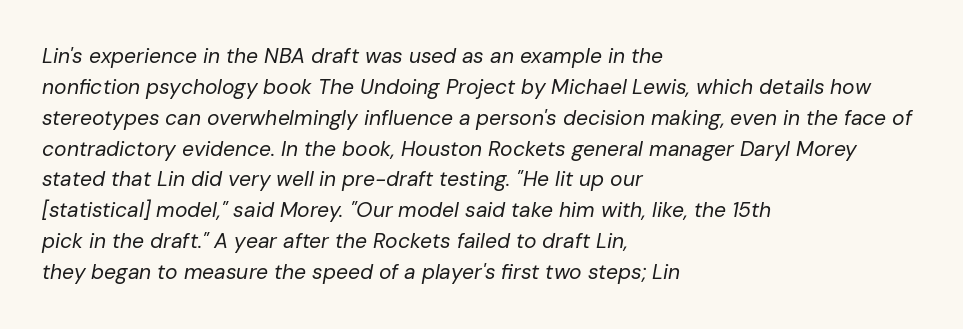
Quick note: italic. The passage shown has conventional tracking throughout. These lines sit exactly where default settings would place them. The face looks like a standard text weight, possibly lighter. Letters rest on an invisible, unmarked baseline.
